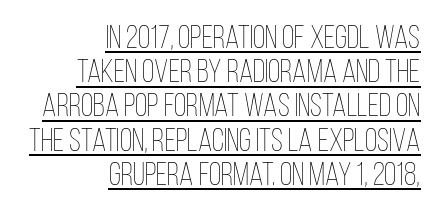
Q: Is the text bold? A: No.
Q: Is the text italic (slanted)? A: No, it is upright.
Q: Is the text underlined? A: Yes.
Q: How is the paragraph aligned? A: Right-aligned.
Q: Is the spacing between letters normal or unusually wide? A: Normal.
Q: Is the spacing between lines tight, normal or loose? A: Tight.
Q: Width (condensed, normal, or wide)? A: Condensed.
Q: Stroke contrast? A: Low.
Q: x-height? A: Large.
Q: Monospaced? A: No.
